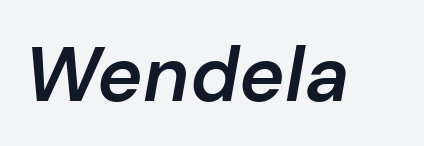
Glyph-to-glyph distance matches everyday printed text. Designer's note — italics engaged. This sample has the flowing, uneven cadence of proportional lettering. Letters rest on an invisible, unmarked baseline. The typesetting leans somewhat heavy: a semibold.
